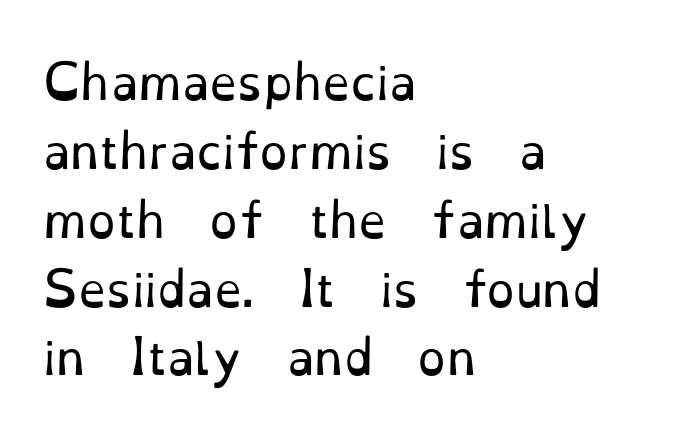
The image shows 45 px regular-weight type, upright; set left-aligned, normal line spacing (1.53x), normal letter spacing, not underlined; low stroke contrast and a small x-height.
